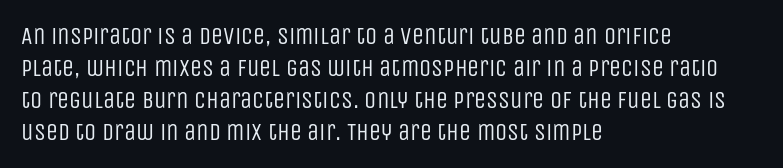
The image shows 24 px text type, upright; set left-aligned, normal line spacing (1.33x), normal letter spacing, not underlined.
